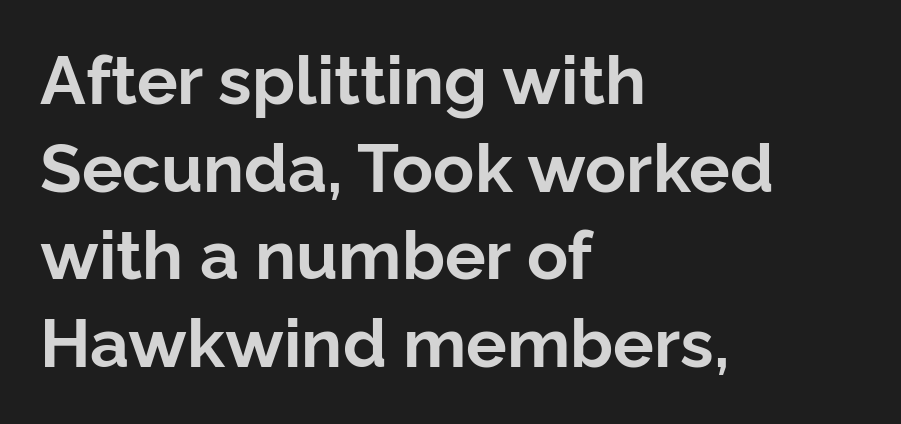
{"serif": "no", "italic": "no", "bold": "yes", "weight": "bold", "width": "normal", "stroke_contrast": "low", "x_height": "medium", "monospaced": "no", "underline": "no", "align": "left", "line_spacing": "normal", "line_spacing_ratio": 1.29, "letter_spacing": "normal", "letter_spacing_em": 0.0, "glyph_px": 68}
